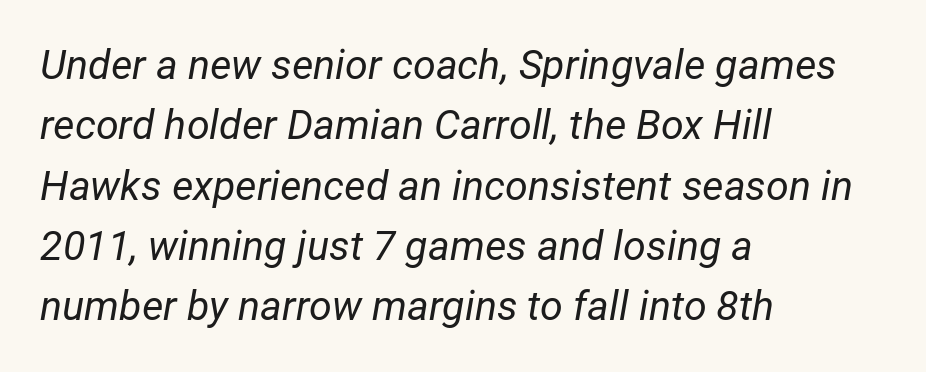
Q: Is the text bold? A: No.
Q: Is the text italic (slanted)? A: Yes, it leans right by about 12 degrees.
Q: Is the text underlined? A: No.
Q: How is the paragraph aligned? A: Left-aligned.
Q: Is the spacing between letters normal or unusually wide? A: Normal.
Q: Is the spacing between lines tight, normal or loose? A: Normal.
Q: Width (condensed, normal, or wide)? A: Normal.
Q: Stroke contrast? A: Low.
Q: x-height? A: Medium.
Q: Monospaced? A: No.
